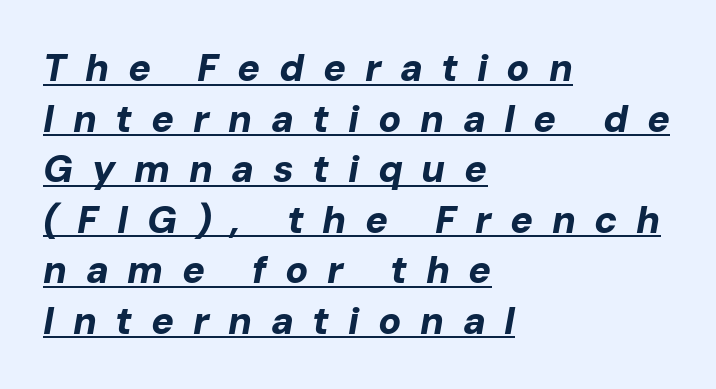
A typesetter would call this heavily tracked-out type. Typeset ragged right — the left edge is the straight one. This is oblique type, the kind used for emphasis or titles. Thick stems and heavy bowls — unmistakably bold. The rows are spaced the way most documents space them. The rendered words wear a rule along their underside.
